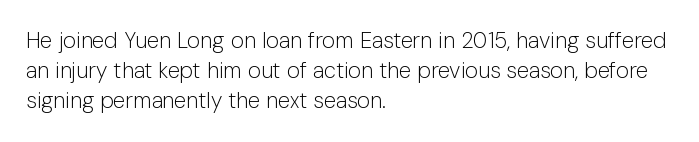
The image shows 22 px text type, upright; set left-aligned, normal line spacing (1.37x), normal letter spacing, not underlined.
